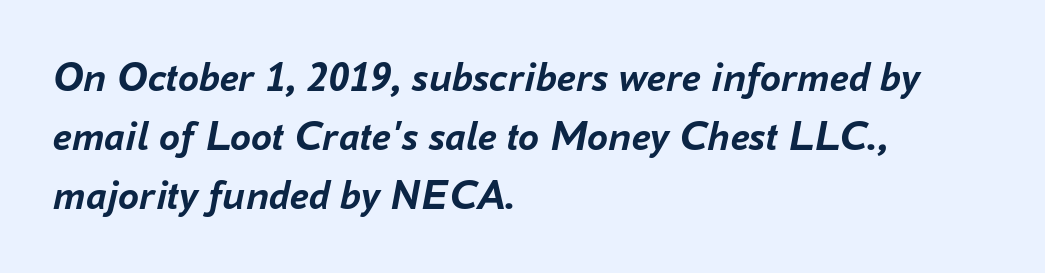
The image shows 42 px semibold type, italic (leaning right); set left-aligned, normal line spacing (1.41x), normal letter spacing, not underlined; low stroke contrast and a medium x-height.
